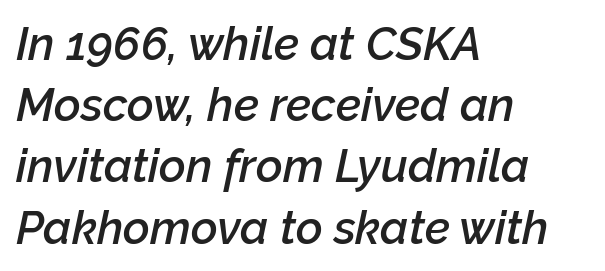
The image shows 46 px semibold type, italic (leaning right); set left-aligned, normal line spacing (1.33x), normal letter spacing, not underlined; low stroke contrast and a medium x-height.
